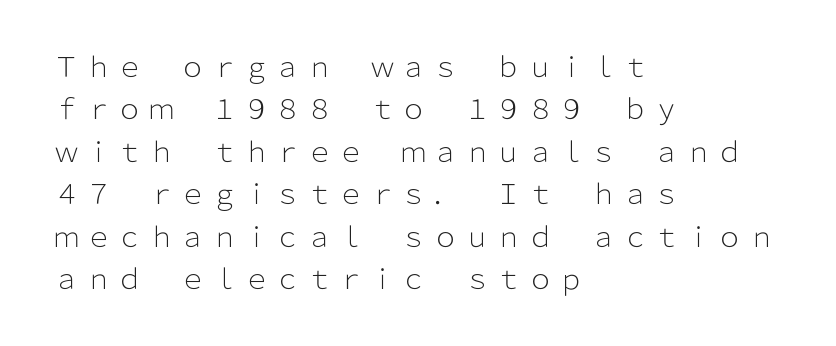
One-word summary of the alignment: left. The line-height multiplier appears to be the usual default. Stems here are at most as thick as an everyday book face. Upright lettering throughout. Clear beneath every line of the passage.
